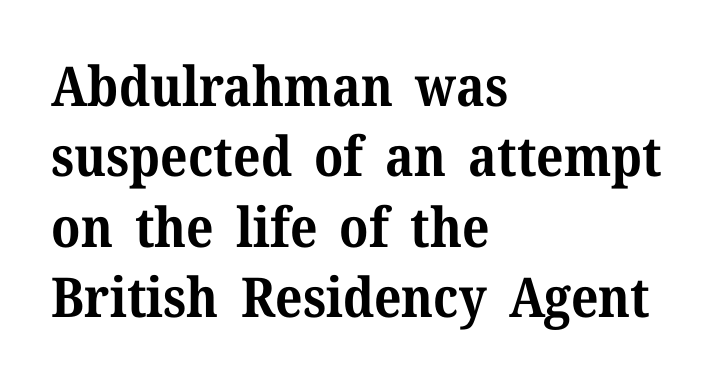
The image shows 55 px bold serif type, upright; set left-aligned, normal line spacing (1.28x), normal letter spacing, not underlined; medium stroke contrast and a medium x-height.
